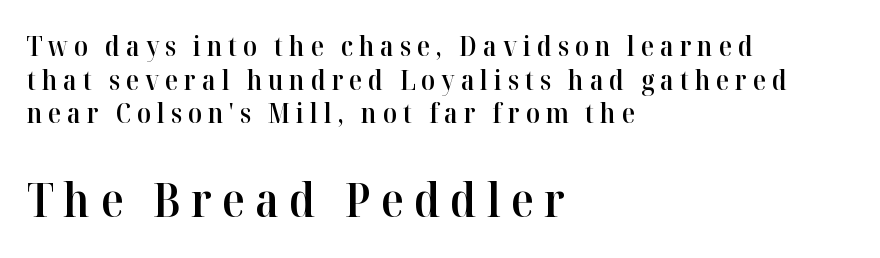
{"serif": "yes", "italic": "no", "bold": "semi", "weight": "semibold", "width": "normal", "stroke_contrast": "high", "x_height": "medium", "monospaced": "no", "underline": "no", "align": "left", "line_spacing": "normal", "line_spacing_ratio": 1.25, "letter_spacing": "wide", "letter_spacing_em": 0.22, "larger_block": "second", "size_ratio": 1.74, "glyph_px": 47}
